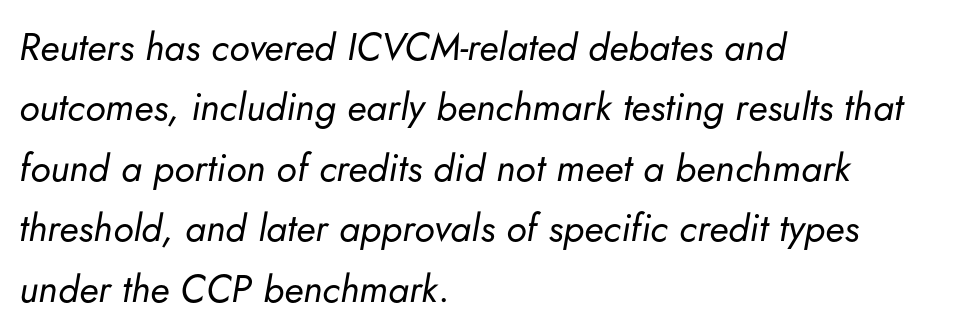
Q: Is the text bold? A: No.
Q: Is the text italic (slanted)? A: Yes, it leans right by about 5 degrees.
Q: Is the text underlined? A: No.
Q: How is the paragraph aligned? A: Left-aligned.
Q: Is the spacing between letters normal or unusually wide? A: Normal.
Q: Is the spacing between lines tight, normal or loose? A: Normal.
Q: Width (condensed, normal, or wide)? A: Normal.
Q: Stroke contrast? A: Low.
Q: x-height? A: Small.
Q: Monospaced? A: No.
